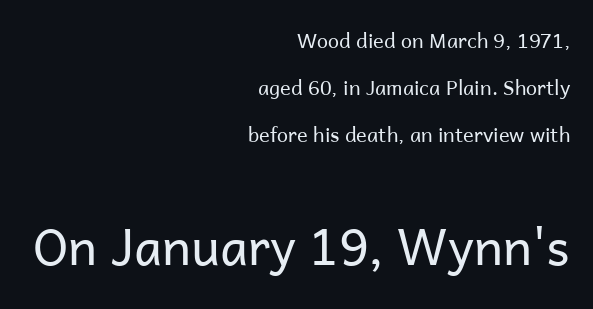
The image shows 50 px regular-weight sans-serif type, upright; set right-aligned, loose line spacing (2.34x), normal letter spacing, not underlined; the second (bottom) block is 2.5x larger; low stroke contrast and a medium x-height.
